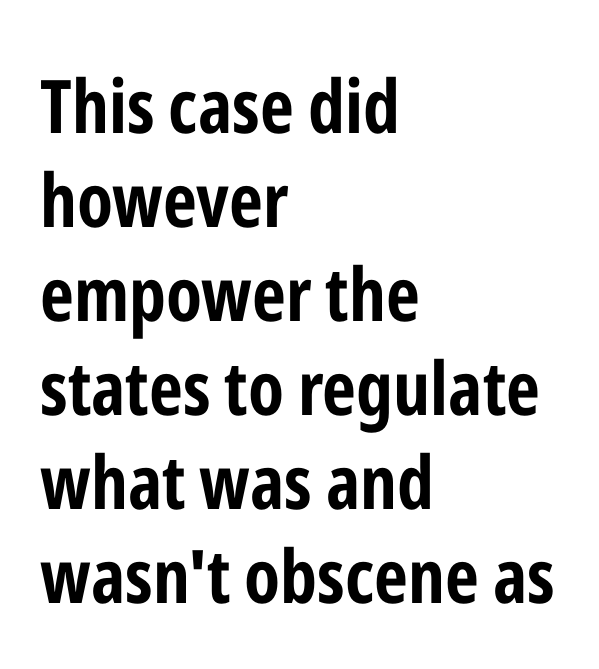
The image shows 74 px bold, condensed sans-serif type, upright; set left-aligned, normal line spacing (1.27x), normal letter spacing, not underlined; low stroke contrast and a medium x-height.
